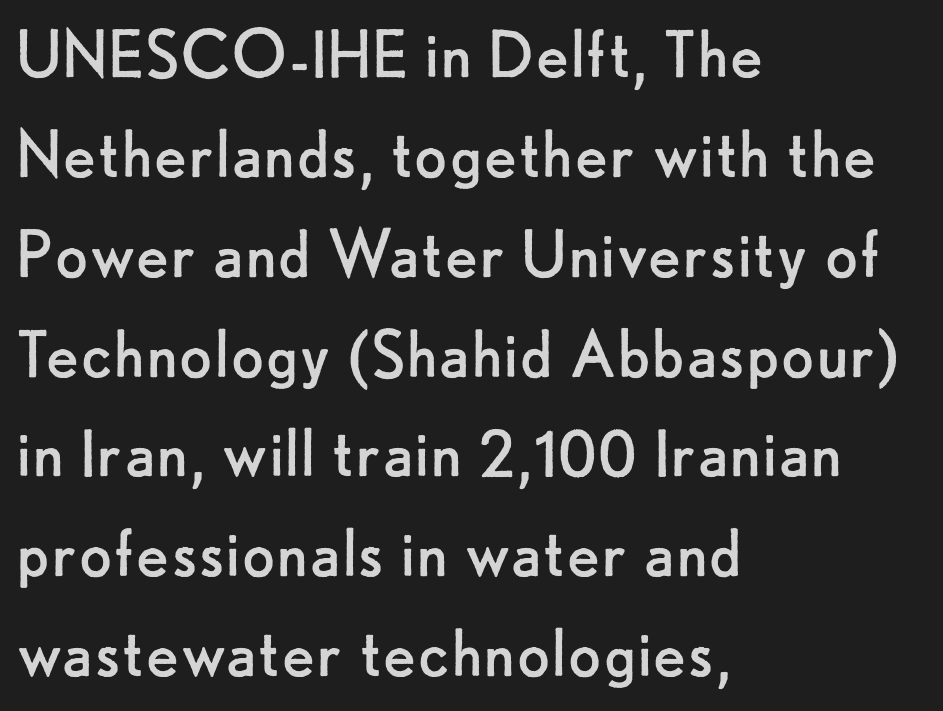
The specimen reads as upright at a glance. Look at the tracking — it's just the regular setting, nothing added. Caption: face not bold, strokes unweighted. Glance below the letters and you will spot only blank space. The text block is weighted toward the left margin, trailing off unevenly rightward.
